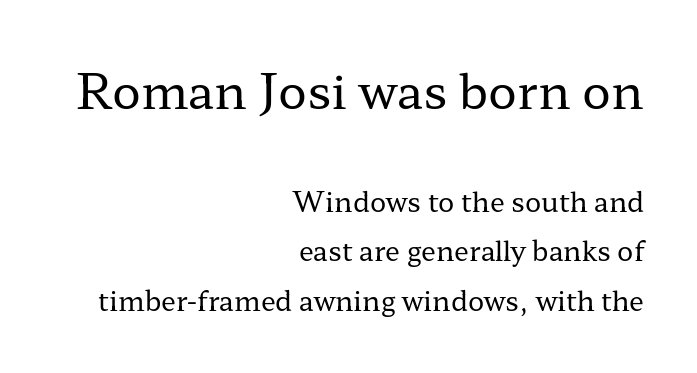
{"serif": "yes", "italic": "no", "bold": "no", "weight": "regular", "width": "wide", "stroke_contrast": "low", "x_height": "medium", "monospaced": "no", "underline": "no", "align": "right", "line_spacing_ratio": 1.84, "letter_spacing": "normal", "letter_spacing_em": 0.0, "larger_block": "first", "size_ratio": 1.78, "glyph_px": 48}
